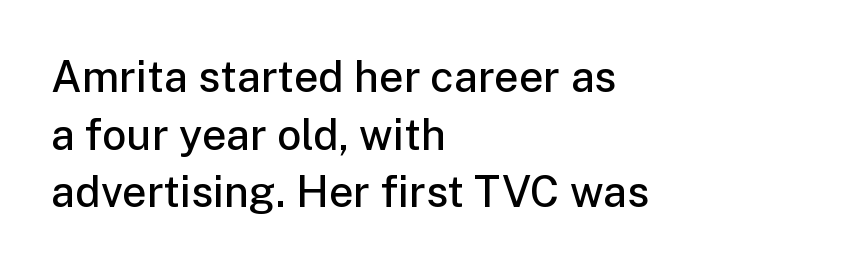
{"serif": "no", "italic": "no", "bold": "semi", "weight": "semibold", "width": "normal", "stroke_contrast": "low", "x_height": "medium", "monospaced": "no", "underline": "no", "align": "left", "line_spacing": "normal", "line_spacing_ratio": 1.34, "letter_spacing": "normal", "letter_spacing_em": 0.0, "glyph_px": 43}
